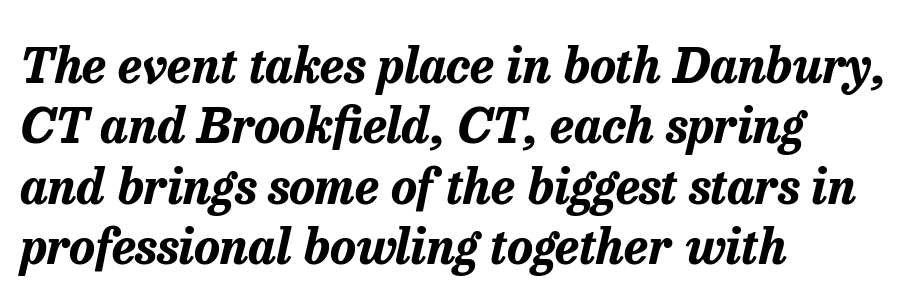
The sample has been set heavy, in full bold. The baseline area is clear. Would a proofreader flag this as italicized? Yes. The type is set solid horizontally, with unmodified tracking. This rendering uses left alignment, leaving the right contour irregular. The letters advance in unequal steps, a hallmark of proportional type.
